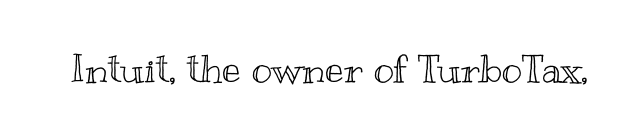
{"italic": "no", "width": "wide", "x_height": "small", "monospaced": "no", "underline": "no", "letter_spacing": "normal", "letter_spacing_em": 0.0, "glyph_px": 39}
